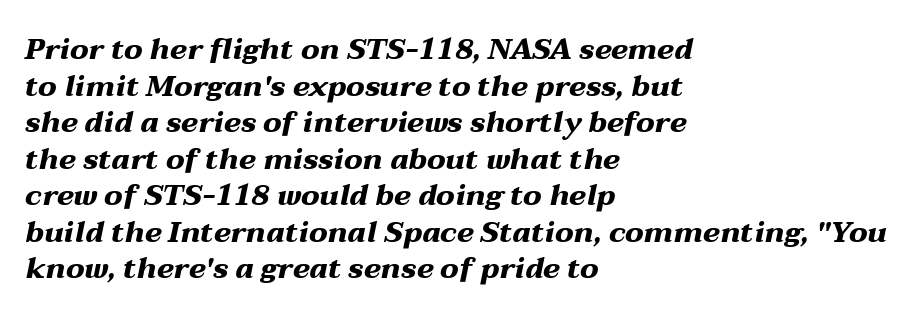
{"italic": "yes", "lean": "right", "slant_degrees": 12, "bold": "yes", "weight": "heavy", "width": "wide", "stroke_contrast": "medium", "x_height": "medium", "monospaced": "no", "underline": "no", "align": "left", "line_spacing": "normal", "line_spacing_ratio": 1.26, "letter_spacing": "normal", "letter_spacing_em": 0.0, "glyph_px": 29}
